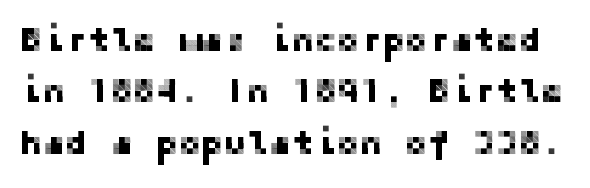
Check the space under the baseline: it is left empty. Every stem runs plumb, perpendicular to the baseline. The typeface chosen for these lines omits serifs. The rows are spaced the way most documents space them.
